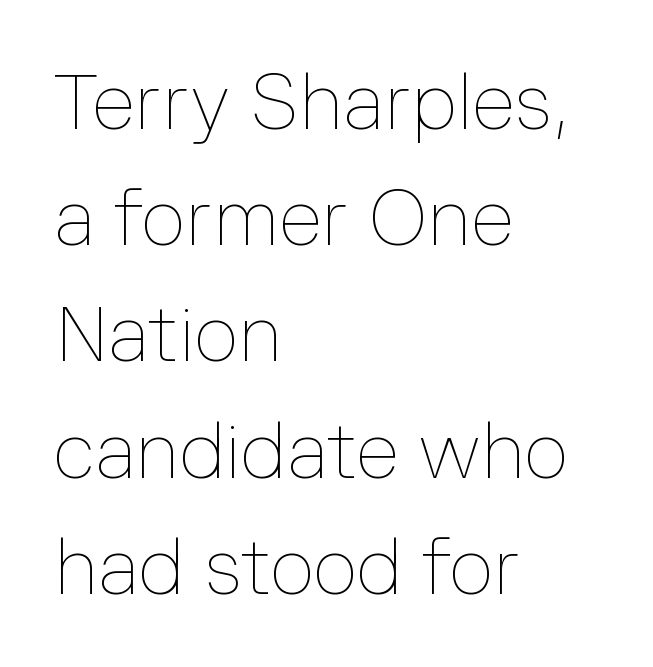
{"italic": "no", "bold": "no", "weight": "thin", "width": "normal", "stroke_contrast": "low", "x_height": "medium", "monospaced": "no", "underline": "no", "align": "left", "line_spacing": "normal", "line_spacing_ratio": 1.49, "letter_spacing": "normal", "letter_spacing_em": 0.0, "glyph_px": 78}
